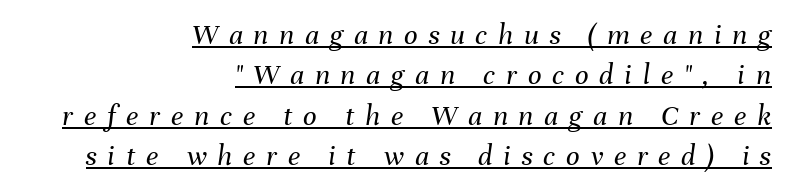
Q: Is the text bold? A: No.
Q: Is the text italic (slanted)? A: Yes, it leans right by about 8 degrees.
Q: Is the text underlined? A: Yes.
Q: How is the paragraph aligned? A: Right-aligned.
Q: Is the spacing between letters normal or unusually wide? A: Unusually wide.
Q: Is the spacing between lines tight, normal or loose? A: Normal.
Q: Width (condensed, normal, or wide)? A: Normal.
Q: Stroke contrast? A: Medium.
Q: x-height? A: Medium.
Q: Monospaced? A: No.
